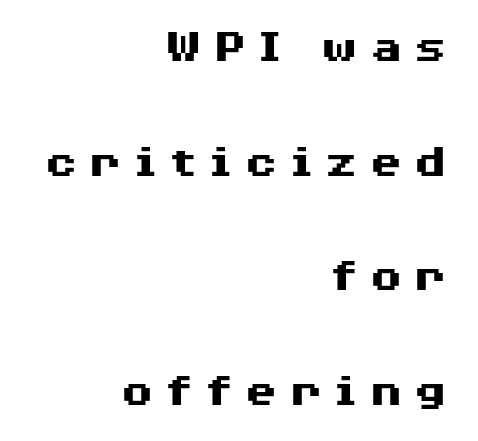
{"serif": "no", "italic": "no", "bold": "yes", "weight": "heavy", "width": "wide", "stroke_contrast": "medium", "x_height": "medium", "monospaced": "no", "underline": "no", "align": "right", "line_spacing": "loose", "line_spacing_ratio": 2.34, "letter_spacing": "wide", "letter_spacing_em": 0.21, "glyph_px": 49}
